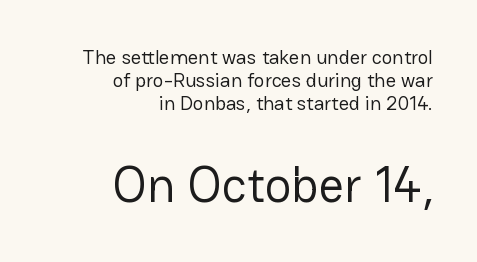
Q: Is the text bold? A: No.
Q: Is the text italic (slanted)? A: No, it is upright.
Q: Is the typeface a serif or a sans-serif typeface? A: Sans-serif.
Q: Is the text underlined? A: No.
Q: How is the paragraph aligned? A: Right-aligned.
Q: Is the spacing between letters normal or unusually wide? A: Normal.
Q: Is the spacing between lines tight, normal or loose? A: Tight.
Q: Which block of text is set in a larger size, the first (top) or the second (bottom)? A: The second (bottom) one.
Q: Width (condensed, normal, or wide)? A: Normal.
Q: Stroke contrast? A: Low.
Q: x-height? A: Medium.
Q: Monospaced? A: No.
